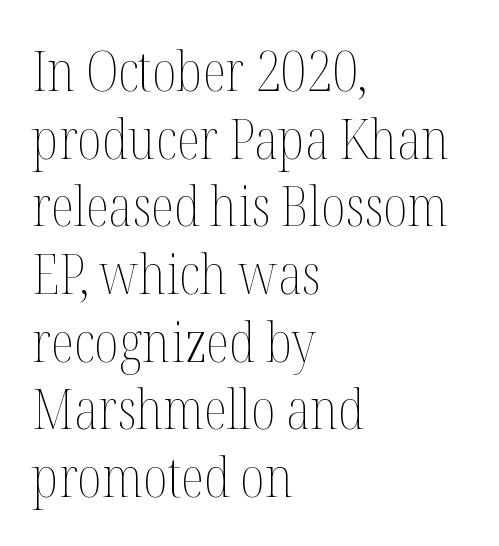
The image shows 55 px thin, condensed type, upright; set left-aligned, line spacing 1.23x, normal letter spacing, not underlined; medium stroke contrast and a medium x-height.
